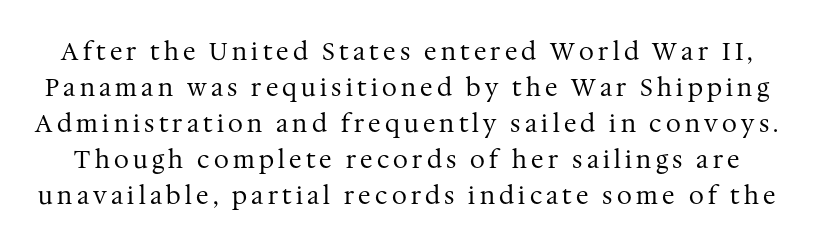
{"italic": "no", "bold": "no", "underline": "no", "line_spacing": "normal", "line_spacing_ratio": 1.5, "glyph_px": 24}
